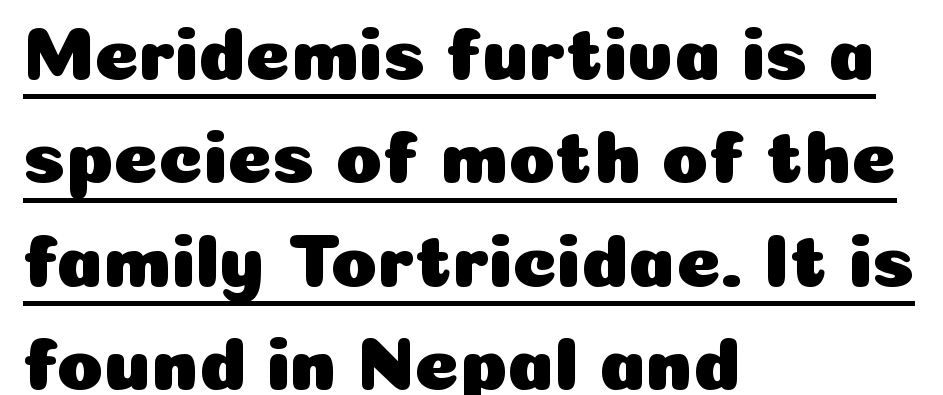
Horizontal alignment here is leftward, the default for most running prose. The passage shown has conventional tracking throughout. Evenly set lines give the paragraph a standard silhouette. Type style note: lacks serifs. In terms of posture, this sample is upright.
